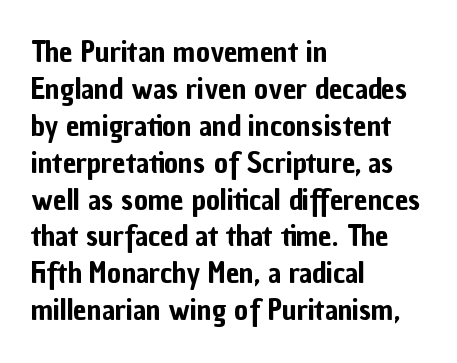
Q: Is the text italic (slanted)? A: No, it is upright.
Q: Is the typeface a serif or a sans-serif typeface? A: Sans-serif.
Q: Is the text underlined? A: No.
Q: How is the paragraph aligned? A: Left-aligned.
Q: Is the spacing between letters normal or unusually wide? A: Normal.
Q: Width (condensed, normal, or wide)? A: Condensed.
Q: Stroke contrast? A: Low.
Q: x-height? A: Medium.
Q: Monospaced? A: No.
